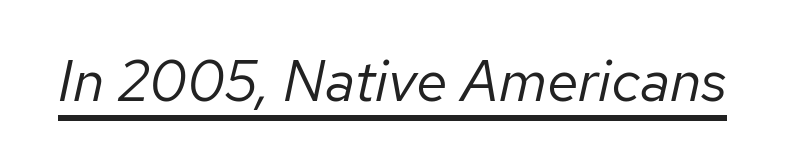
The image shows 58 px regular-weight type, italic (leaning right); set normal letter spacing, underlined; low stroke contrast and a medium x-height.
